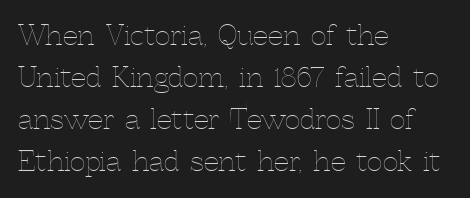
Each new line begins a customary step beneath the previous one. The passage shown is not underscored anywhere. Weight: not bold — regular or lighter. Nope, not italic — everything's standing straight. A classic flush-left, rag-right setting is used for this passage.
